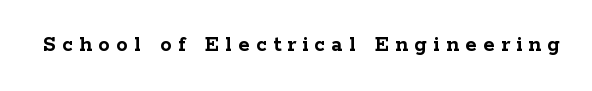
{"italic": "no", "bold": "yes", "underline": "no", "letter_spacing": "wide", "letter_spacing_em": 0.28, "glyph_px": 23}
